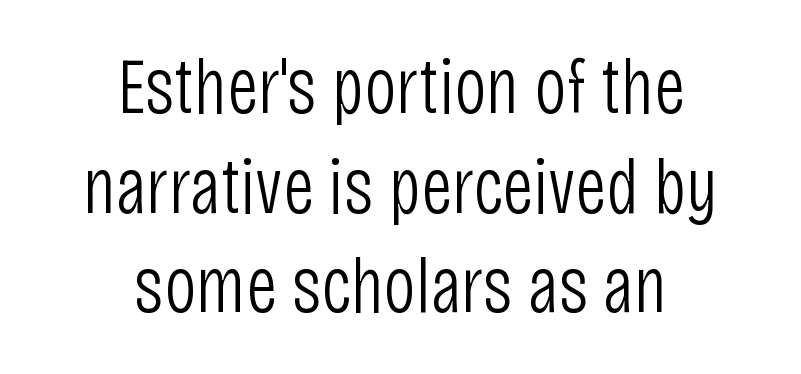
The image shows 79 px light, condensed sans-serif type, upright; set centered, normal line spacing (1.26x), normal letter spacing, not underlined; low stroke contrast and a large x-height.
